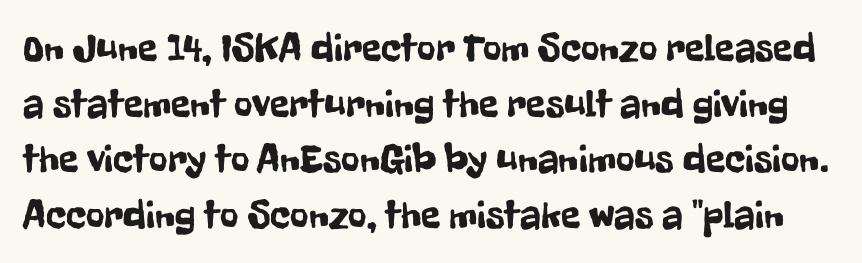
The image shows 40 px condensed sans-serif type, upright; set normal line spacing (1.39x), normal letter spacing, not underlined; low stroke contrast and a medium x-height.
